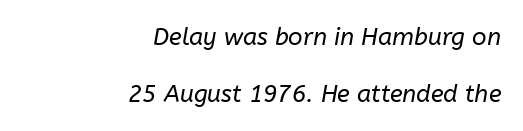
Spacing between characters is what you'd get straight out of the box. Weight: in the light-to-regular range. The rendering uses a large line-height, opening up the rows. The compositor pushed each line to the right boundary. The strip under each line holds only bare page. In terms of posture, this sample is oblique.
